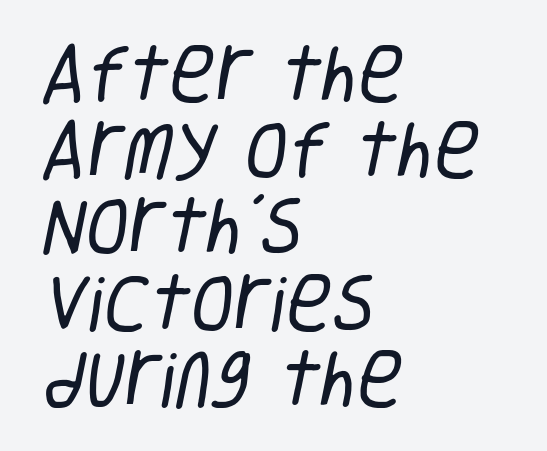
Q: Is the text bold? A: No.
Q: Is the typeface a serif or a sans-serif typeface? A: Sans-serif.
Q: Is the text underlined? A: No.
Q: How is the paragraph aligned? A: Left-aligned.
Q: Is the spacing between letters normal or unusually wide? A: Normal.
Q: Width (condensed, normal, or wide)? A: Condensed.
Q: Stroke contrast? A: Low.
Q: x-height? A: Large.
Q: Monospaced? A: No.
